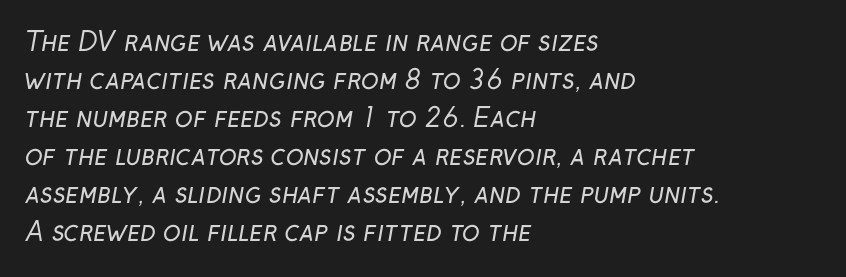
The typesetting does not lean heavy: it is not bold. Caption: multi-line text, flush left, ragged right. Students, observe: this is what conventionally led text looks like. Words float on clear page, feet unadorned.
